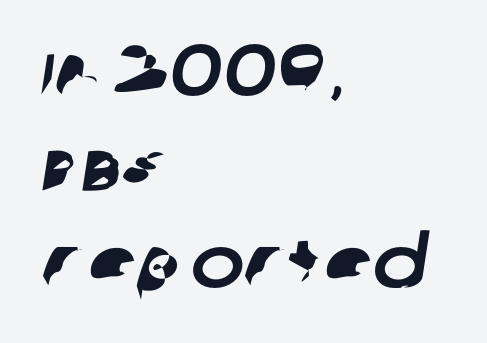
{"serif": "no", "width": "normal", "stroke_contrast": "low", "x_height": "large", "monospaced": "no", "underline": "no", "align": "left", "line_spacing": "normal", "line_spacing_ratio": 1.33, "letter_spacing": "normal", "letter_spacing_em": 0.0, "glyph_px": 72}
